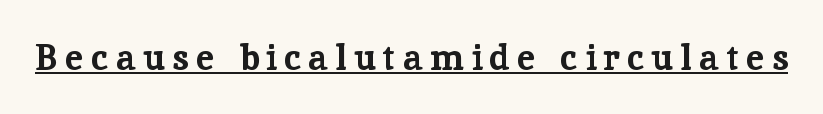
{"serif": "yes", "italic": "no", "bold": "yes", "weight": "bold", "width": "normal", "stroke_contrast": "low", "x_height": "medium", "monospaced": "no", "underline": "yes", "letter_spacing": "wide", "letter_spacing_em": 0.21, "glyph_px": 36}
